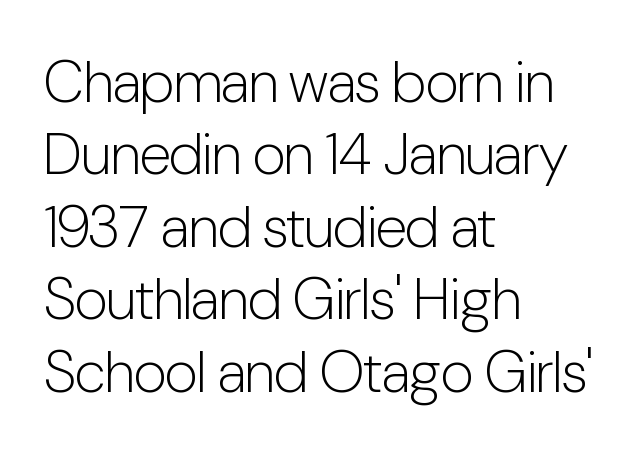
The image shows 58 px light, condensed sans-serif type, upright; set left-aligned, normal line spacing (1.25x), normal letter spacing, not underlined; low stroke contrast and a medium x-height.
